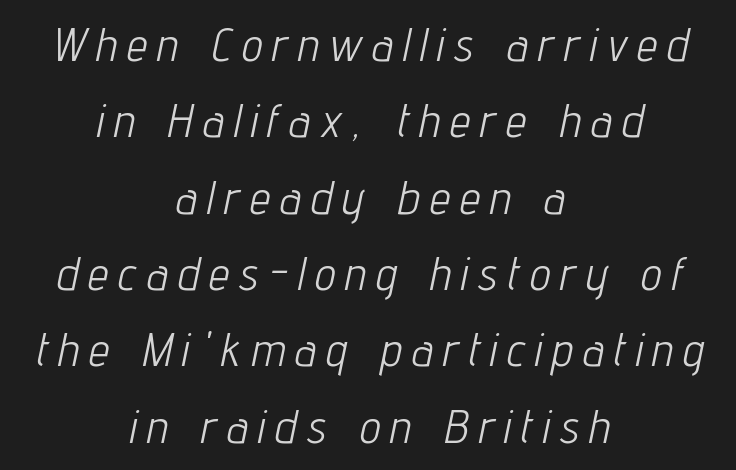
{"italic": "yes", "lean": "right", "slant_degrees": 12, "bold": "no", "weight": "light", "width": "condensed", "stroke_contrast": "low", "x_height": "medium", "monospaced": "no", "underline": "no", "align": "center", "line_spacing": "normal", "line_spacing_ratio": 1.66, "letter_spacing": "wide", "letter_spacing_em": 0.23, "glyph_px": 46}
